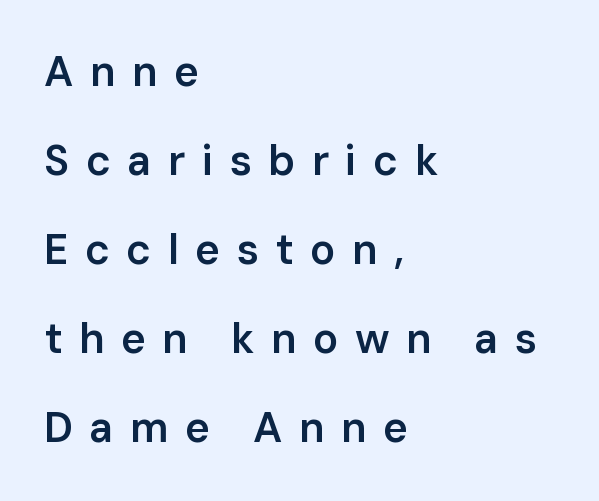
Compared with a centered layout, this one pins lines to the left instead. The specimen omits any rule beneath the text block's lines. These lines stand farther apart than default settings would place them. Quick note: not italic, upright. Compared with typical body copy, the letter spacing here is much looser. You can tell from the bare stems that sans-serif type was used.
